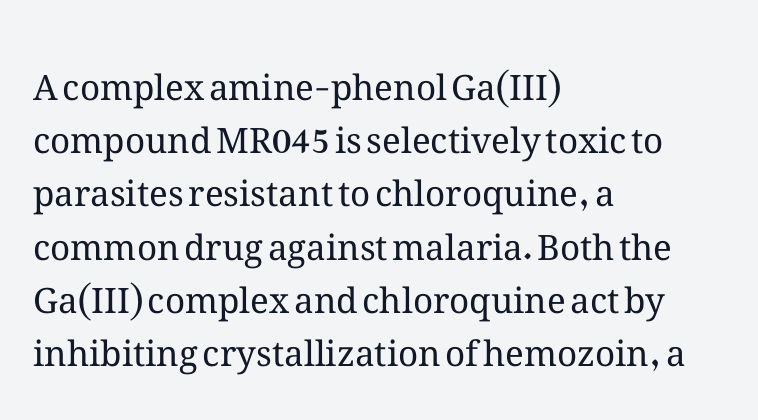
The image shows 35 px regular-weight type, upright; set left-aligned, normal line spacing (1.52x), normal letter spacing, not underlined; medium stroke contrast and a medium x-height.
